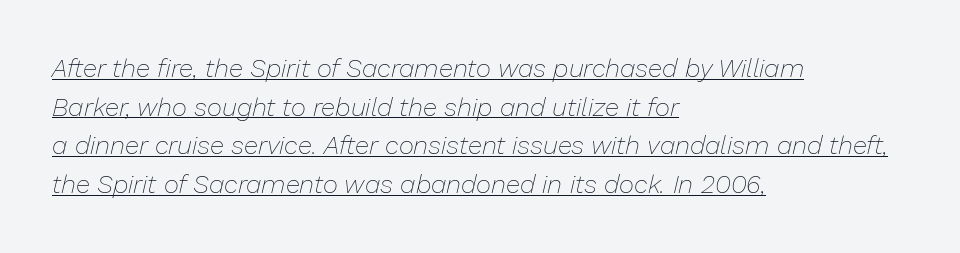
The image shows 26 px text type, italic (leaning right); set left-aligned, normal line spacing (1.49x), normal letter spacing, underlined.
